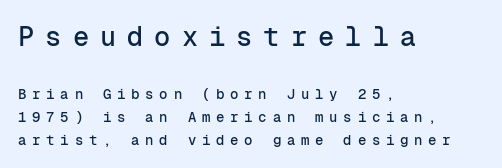
{"italic": "no", "underline": "no", "align": "left", "line_spacing": "normal", "line_spacing_ratio": 1.64, "letter_spacing": "wide", "letter_spacing_em": 0.41, "larger_block": "first", "size_ratio": 1.93, "glyph_px": 27}
